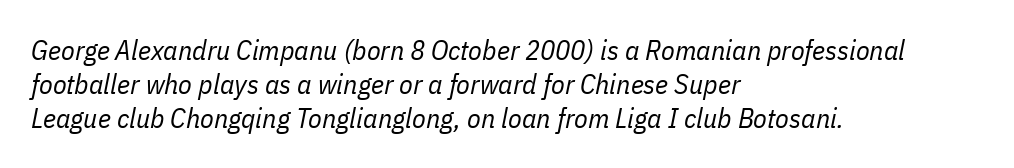
{"italic": "yes", "lean": "right", "slant_degrees": 11, "bold": "no", "weight": "regular", "width": "condensed", "stroke_contrast": "low", "x_height": "medium", "monospaced": "no", "underline": "no", "align": "left", "line_spacing_ratio": 1.22, "letter_spacing": "normal", "letter_spacing_em": 0.0, "glyph_px": 28}
